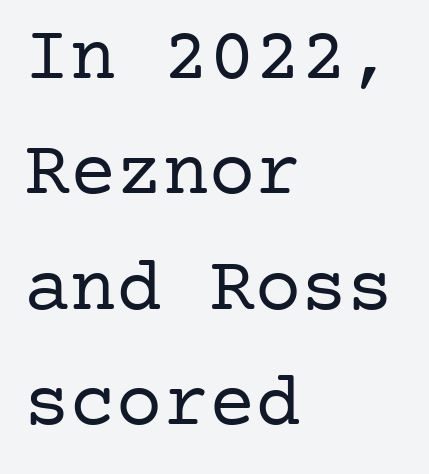
The rendering uses a moderate line-height, typical for paragraphs. Each line starts at the same left margin while the right side varies. Unmarked baselines from the first word to the last. Standard letterfit; no display-style spreading of the glyphs. The text was rendered using a seriffed face with decorative stroke endings.
